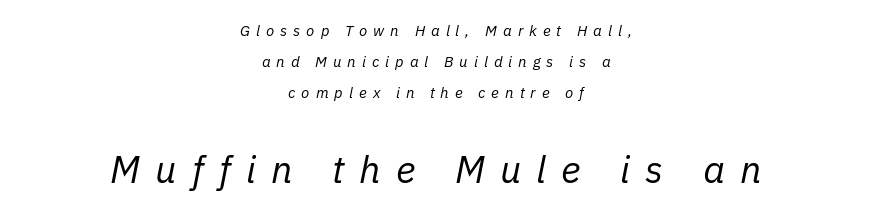
Q: Is the text bold? A: No.
Q: Is the text italic (slanted)? A: Yes, it leans right by about 11 degrees.
Q: Is the text underlined? A: No.
Q: How is the paragraph aligned? A: Centered.
Q: Is the spacing between letters normal or unusually wide? A: Unusually wide.
Q: Is the spacing between lines tight, normal or loose? A: Loose.
Q: Which block of text is set in a larger size, the first (top) or the second (bottom)? A: The second (bottom) one.
Q: Width (condensed, normal, or wide)? A: Normal.
Q: Stroke contrast? A: Low.
Q: x-height? A: Medium.
Q: Monospaced? A: No.
